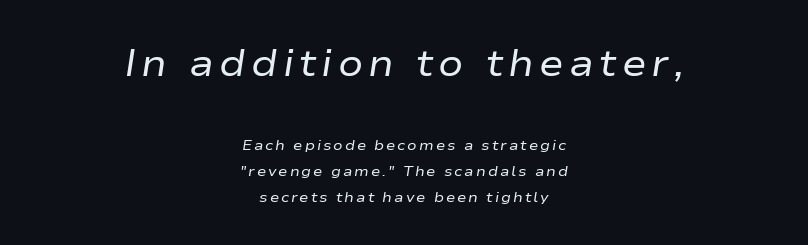
The image shows 37 px regular-weight, wide type, italic (leaning right); set centered, line spacing 1.83x, not underlined; the first (top) block is 2.64x larger; low stroke contrast and a medium x-height.
